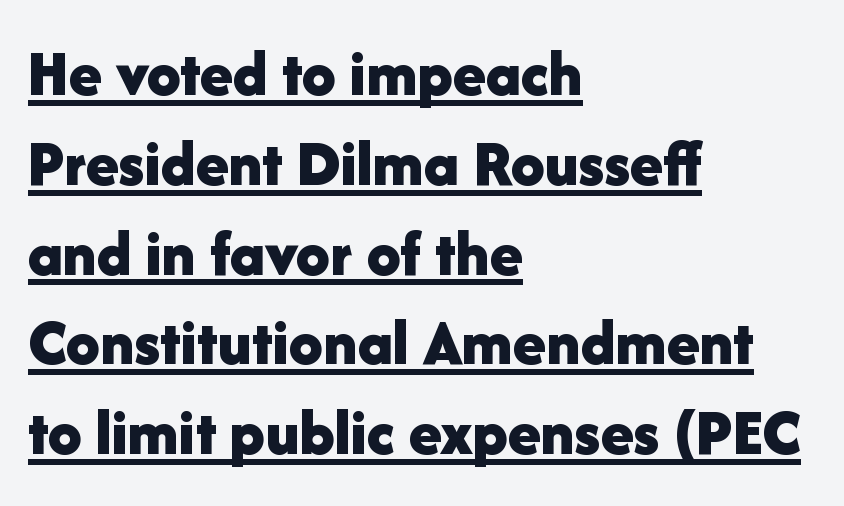
Examine the stroke ends and you'll find no serifs. Heavy, bold letterforms. A typesetter would call this proportional, since set widths differ per character. Reading down the column, the eye jumps a familiar distance to each next line. Standard letterfit; no display-style spreading of the glyphs. Underline: present.
